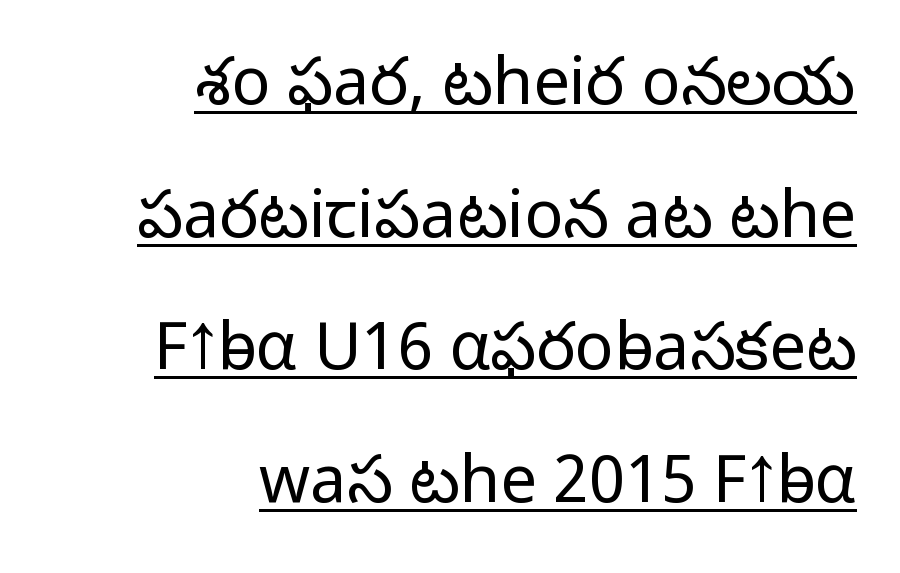
Q: Is the text bold? A: No.
Q: Is the text italic (slanted)? A: No, it is upright.
Q: Is the typeface a serif or a sans-serif typeface? A: Sans-serif.
Q: Is the text underlined? A: Yes.
Q: How is the paragraph aligned? A: Right-aligned.
Q: Is the spacing between letters normal or unusually wide? A: Normal.
Q: Is the spacing between lines tight, normal or loose? A: Loose.
Q: Width (condensed, normal, or wide)? A: Normal.
Q: Stroke contrast? A: Low.
Q: x-height? A: Medium.
Q: Monospaced? A: No.
